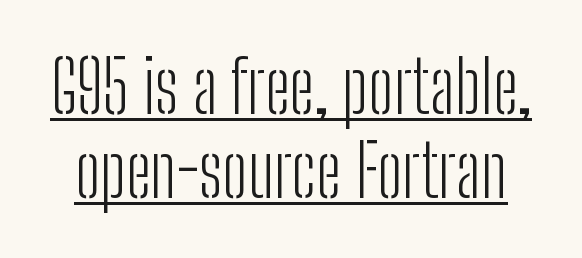
Check the space under the baseline: a stroke is drawn there. Students, note that the glyphs here touch the page at normal intervals. The axis of the letterforms is exactly vertical. Looks like regular typesetting: each glyph gets only the width it needs. Unbolded letterforms with no extra heft. The characters display no serif detailing; their extremities are plain.
